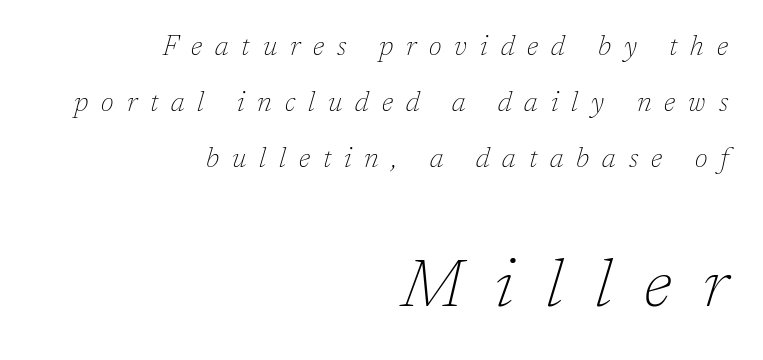
No word sits above an underline. Note: smaller setting up top, larger setting below. The compositor pushed each line to the right boundary. Spacing verdict: proportional, widths tailored to each character. Between one letter and the next there's a generous, obvious gap. Classification — serif.
